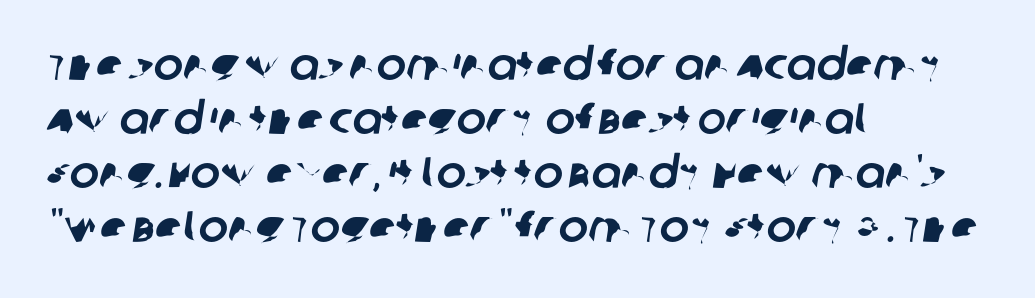
The image shows 44 px sans-serif type; set left-aligned, line spacing 1.23x, normal letter spacing, not underlined; low stroke contrast and a large x-height.
